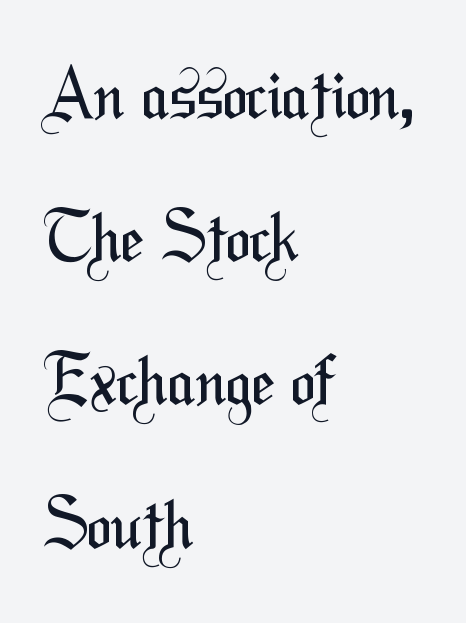
Teacher's note: observe the even left margin — that is flush-left alignment. Any mark beneath the type? The region is blank. Baseline-to-baseline distance is far greater than the letter height. You could not count columns in this text — the font is proportionally spaced. The letterforms sit at book weight or below.
